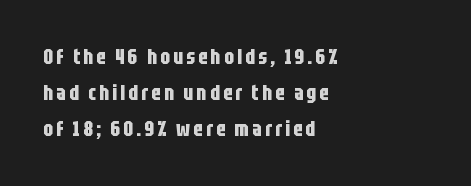
I'd describe the lettering as bold — thick and assertive. The passage shown is not underscored anywhere. Is the block centered? No — it sits flush against the left margin. Nope, not italic — everything's standing straight.
